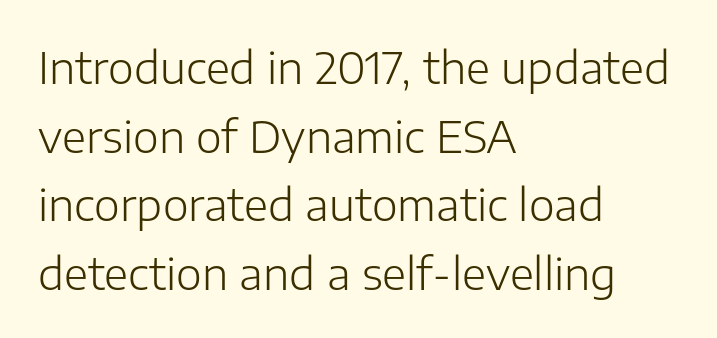
Q: Is the text bold? A: No.
Q: Is the text italic (slanted)? A: No, it is upright.
Q: Is the typeface a serif or a sans-serif typeface? A: Sans-serif.
Q: Is the text underlined? A: No.
Q: How is the paragraph aligned? A: Left-aligned.
Q: Is the spacing between letters normal or unusually wide? A: Normal.
Q: Is the spacing between lines tight, normal or loose? A: Normal.
Q: Width (condensed, normal, or wide)? A: Normal.
Q: Stroke contrast? A: Low.
Q: x-height? A: Medium.
Q: Monospaced? A: No.
